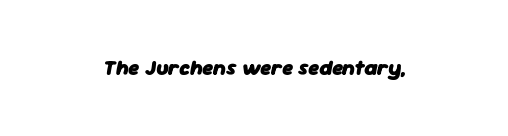
Q: Is the text bold? A: Yes.
Q: Is the text italic (slanted)? A: Yes, it leans right by about 11 degrees.
Q: Is the text underlined? A: No.
Q: Is the spacing between letters normal or unusually wide? A: Normal.
